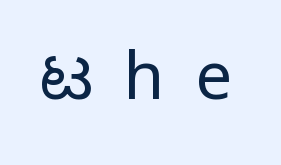
{"serif": "no", "italic": "no", "bold": "no", "weight": "regular", "width": "normal", "stroke_contrast": "low", "x_height": "medium", "monospaced": "no", "underline": "no", "letter_spacing": "wide", "letter_spacing_em": 0.48, "glyph_px": 65}
